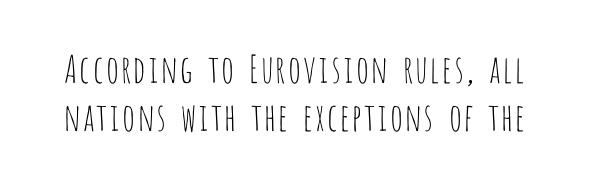
{"serif": "no", "italic": "no", "bold": "no", "weight": "thin", "width": "condensed", "stroke_contrast": "low", "x_height": "large", "monospaced": "no", "underline": "no", "line_spacing": "normal", "line_spacing_ratio": 1.26, "letter_spacing": "normal", "letter_spacing_em": 0.0, "glyph_px": 38}
